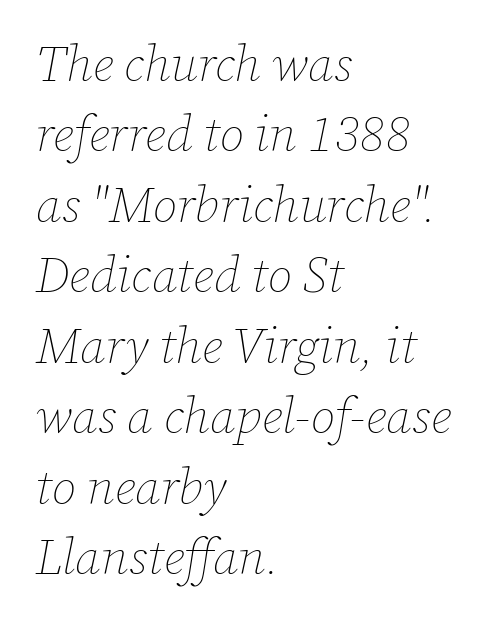
The ragged edge is on the right, which tells us the setting is flush left. These lines are rendered in a variable-pitch font. The whole block is typeset with a tilt. Horizontal bands of white between lines are of average thickness. The specimen omits any rule beneath the text block's lines. Each stroke keeps to a modest, everyday thickness or less.
